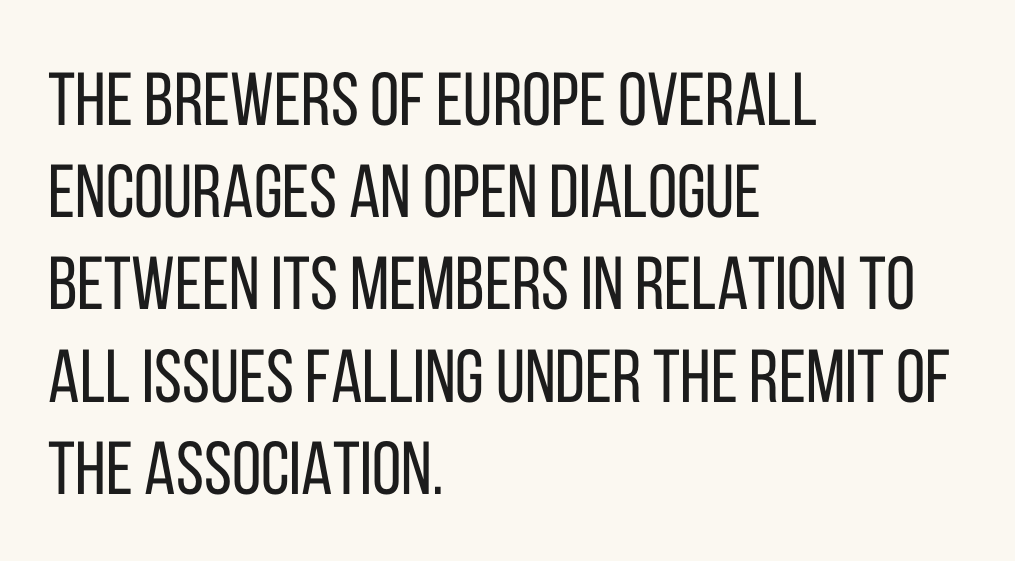
{"serif": "no", "italic": "no", "bold": "no", "weight": "regular", "width": "condensed", "stroke_contrast": "low", "x_height": "large", "monospaced": "no", "underline": "no", "align": "left", "line_spacing_ratio": 1.23, "letter_spacing": "normal", "letter_spacing_em": 0.0, "glyph_px": 75}
